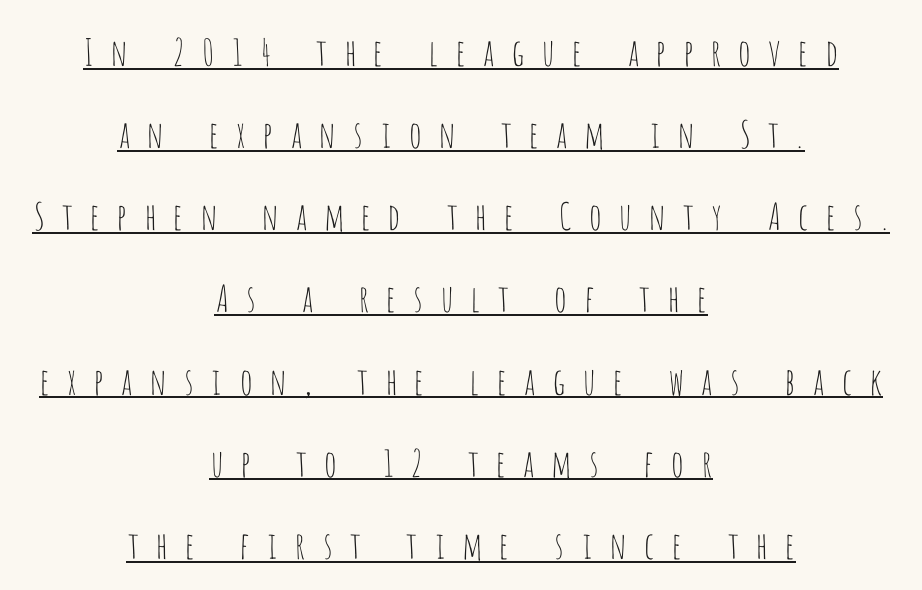
Q: Is the text bold? A: No.
Q: Is the text italic (slanted)? A: No, it is upright.
Q: Is the typeface a serif or a sans-serif typeface? A: Sans-serif.
Q: Is the text underlined? A: Yes.
Q: How is the paragraph aligned? A: Centered.
Q: Is the spacing between letters normal or unusually wide? A: Unusually wide.
Q: Is the spacing between lines tight, normal or loose? A: Loose.
Q: Width (condensed, normal, or wide)? A: Condensed.
Q: Stroke contrast? A: Low.
Q: x-height? A: Large.
Q: Monospaced? A: No.
